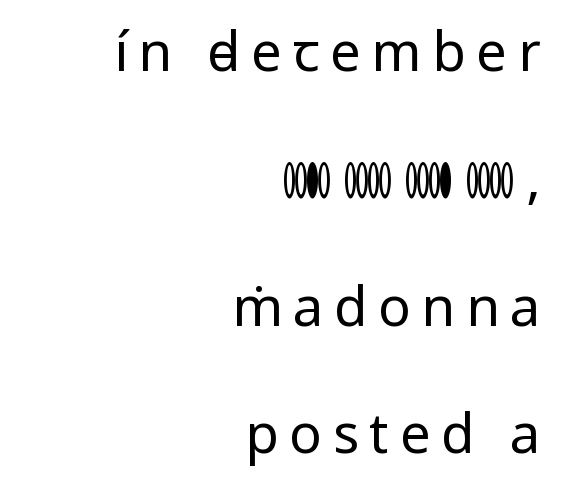
Q: Is the text bold? A: No.
Q: Is the text italic (slanted)? A: No, it is upright.
Q: Is the typeface a serif or a sans-serif typeface? A: Sans-serif.
Q: Is the text underlined? A: No.
Q: How is the paragraph aligned? A: Right-aligned.
Q: Is the spacing between letters normal or unusually wide? A: Unusually wide.
Q: Is the spacing between lines tight, normal or loose? A: Loose.
Q: Width (condensed, normal, or wide)? A: Normal.
Q: Stroke contrast? A: Low.
Q: x-height? A: Medium.
Q: Monospaced? A: No.
